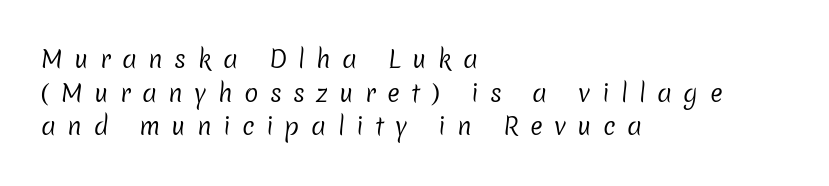
{"bold": "no", "underline": "no", "align": "left", "line_spacing": "normal", "line_spacing_ratio": 1.4, "letter_spacing": "wide", "letter_spacing_em": 0.47, "glyph_px": 24}
